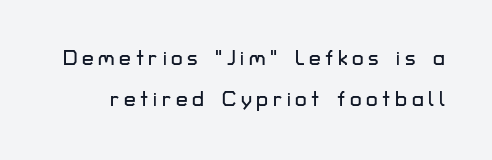
The image shows 21 px text type, upright; set loose line spacing (1.97x), unusually wide letter spacing (+0.22 em), not underlined.
